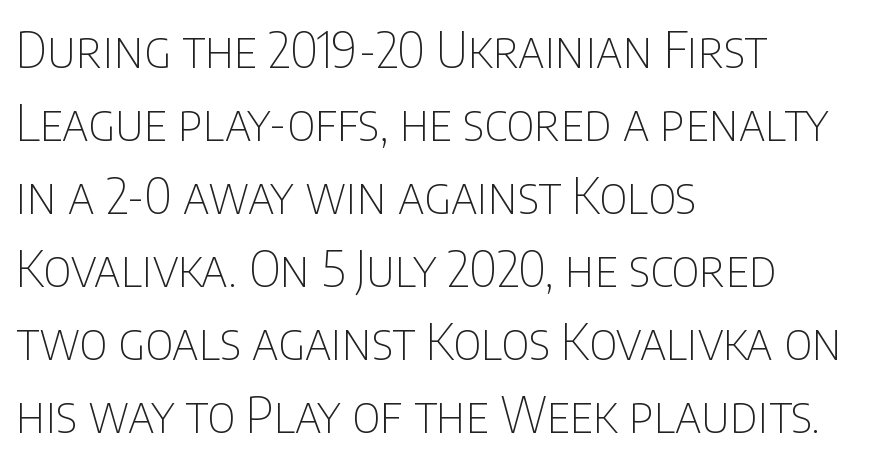
Tall strokes in this sample are plumb rather than angled. Is this a fixed-width face? No — the glyphs have proportional, varying widths. Line starts are locked; line ends wander. Check under the words: just untouched page. The rendering keeps characters at their native spacing.
